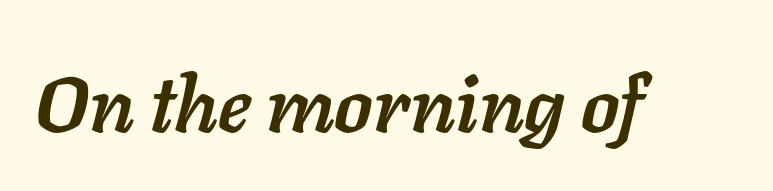
Q: Is the text bold? A: Yes.
Q: Is the text italic (slanted)? A: Yes, it leans right by about 11 degrees.
Q: Is the text underlined? A: No.
Q: Is the spacing between letters normal or unusually wide? A: Normal.
Q: Width (condensed, normal, or wide)? A: Normal.
Q: Stroke contrast? A: Low.
Q: x-height? A: Medium.
Q: Monospaced? A: No.
